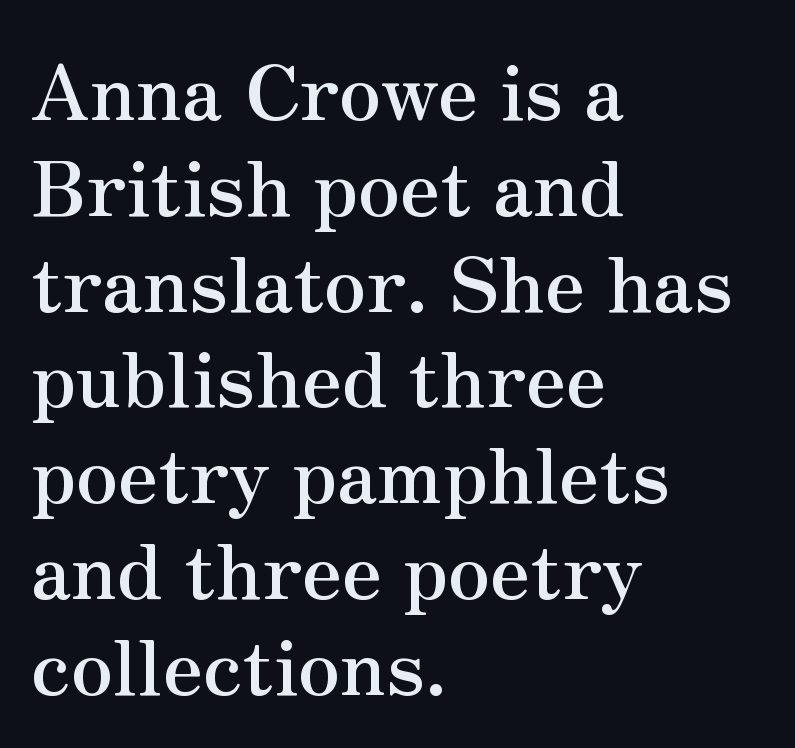
Tracking value appears to be zero — textbook default spacing. The letters advance in unequal steps, a hallmark of proportional type. Is there any slant? The stems are plumb. Line starts are locked; line ends wander. Students, this is bold: see how much ink each stroke carries.
